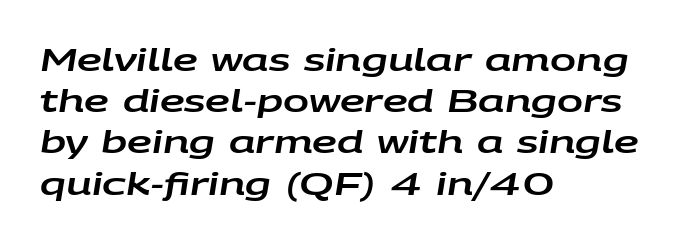
Q: Is the text italic (slanted)? A: Yes, it leans right by about 9 degrees.
Q: Is the text underlined? A: No.
Q: How is the paragraph aligned? A: Left-aligned.
Q: Is the spacing between letters normal or unusually wide? A: Normal.
Q: Is the spacing between lines tight, normal or loose? A: Normal.
Q: Width (condensed, normal, or wide)? A: Wide.
Q: Stroke contrast? A: Low.
Q: x-height? A: Large.
Q: Monospaced? A: No.
